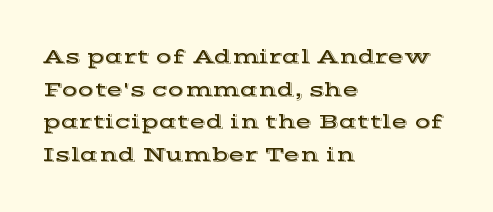
The image shows 21 px text type, upright; set left-aligned, normal line spacing (1.55x), normal letter spacing, not underlined.
